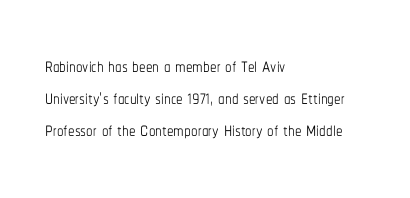
Q: Is the text bold? A: No.
Q: Is the text italic (slanted)? A: No, it is upright.
Q: Is the text underlined? A: No.
Q: How is the paragraph aligned? A: Left-aligned.
Q: Is the spacing between letters normal or unusually wide? A: Normal.
